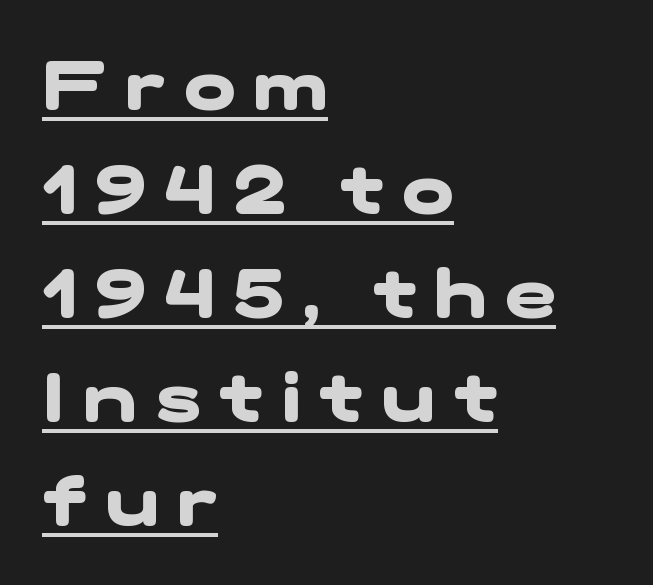
Q: Is the text bold? A: Yes.
Q: Is the typeface a serif or a sans-serif typeface? A: Sans-serif.
Q: Is the text underlined? A: Yes.
Q: How is the paragraph aligned? A: Left-aligned.
Q: Is the spacing between letters normal or unusually wide? A: Unusually wide.
Q: Is the spacing between lines tight, normal or loose? A: Normal.
Q: Width (condensed, normal, or wide)? A: Wide.
Q: Stroke contrast? A: Low.
Q: x-height? A: Medium.
Q: Monospaced? A: No.
